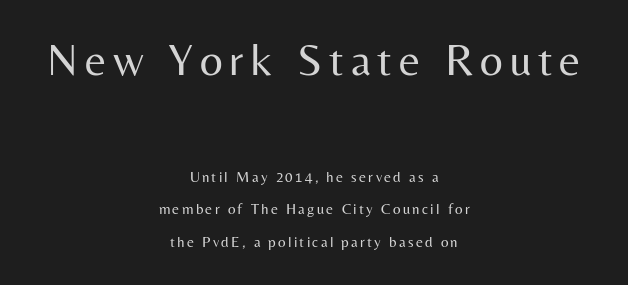
Descender tails drop into unmarked territory. The passage shown begins with its larger block and ends with its smaller one. The font sits on the lighter half of the weight spectrum, regular included. Both edges are ragged and mirror each other, which tells us the setting is centered. The typography opts for an upright posture over an oblique one.
